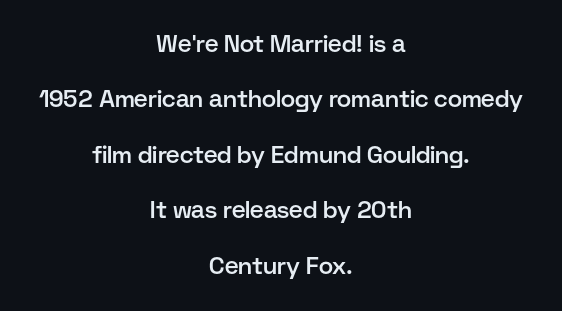
{"italic": "no", "bold": "semi", "underline": "no", "align": "center", "line_spacing": "loose", "line_spacing_ratio": 2.31, "letter_spacing": "normal", "letter_spacing_em": 0.0, "glyph_px": 24}
